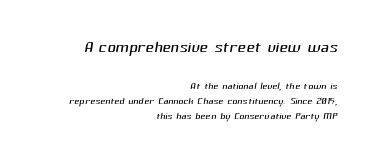
{"bold": "no", "underline": "no", "align": "right", "line_spacing": "tight", "line_spacing_ratio": 1.1, "letter_spacing": "normal", "letter_spacing_em": 0.0, "larger_block": "first", "size_ratio": 1.64, "glyph_px": 23}
